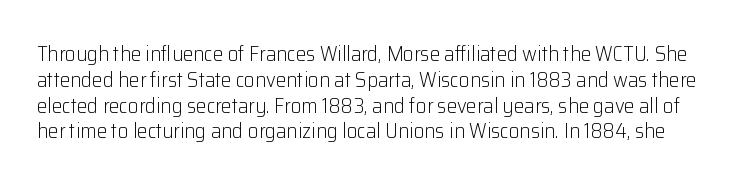
{"italic": "no", "bold": "no", "underline": "no", "line_spacing_ratio": 1.23, "letter_spacing": "normal", "letter_spacing_em": 0.0, "glyph_px": 21}
